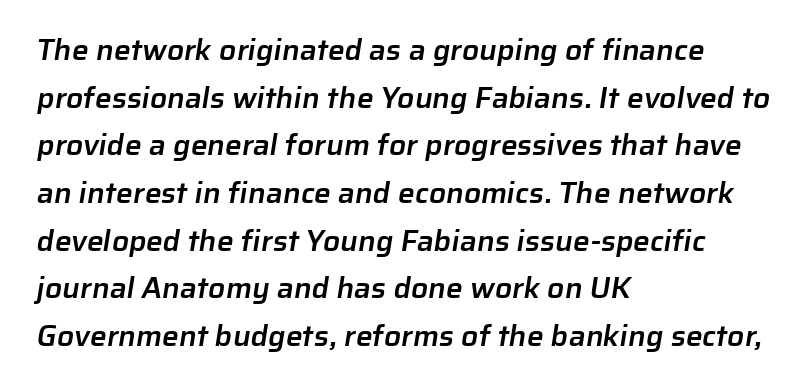
{"serif": "no", "bold": "semi", "weight": "semibold", "width": "normal", "stroke_contrast": "low", "x_height": "medium", "monospaced": "no", "underline": "no", "align": "left", "line_spacing": "normal", "line_spacing_ratio": 1.59, "letter_spacing": "normal", "letter_spacing_em": 0.0, "glyph_px": 30}
